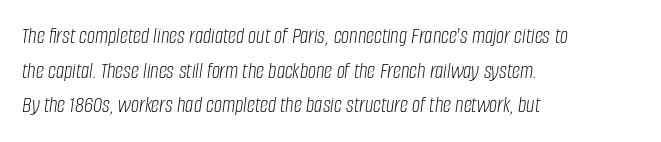
{"italic": "yes", "lean": "right", "slant_degrees": 8, "bold": "no", "underline": "no", "align": "left", "line_spacing": "normal", "line_spacing_ratio": 1.51, "letter_spacing": "normal", "letter_spacing_em": 0.0, "glyph_px": 23}
